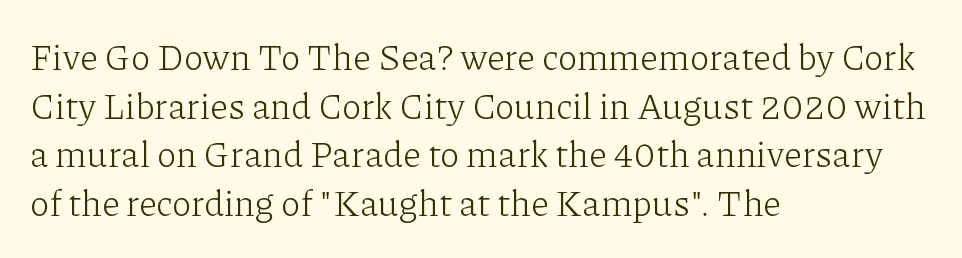
Q: Is the text bold? A: No.
Q: Is the text italic (slanted)? A: No, it is upright.
Q: Is the typeface a serif or a sans-serif typeface? A: Serif.
Q: Is the text underlined? A: No.
Q: How is the paragraph aligned? A: Left-aligned.
Q: Is the spacing between letters normal or unusually wide? A: Normal.
Q: Is the spacing between lines tight, normal or loose? A: Normal.
Q: Width (condensed, normal, or wide)? A: Normal.
Q: Stroke contrast? A: Low.
Q: x-height? A: Medium.
Q: Monospaced? A: No.
